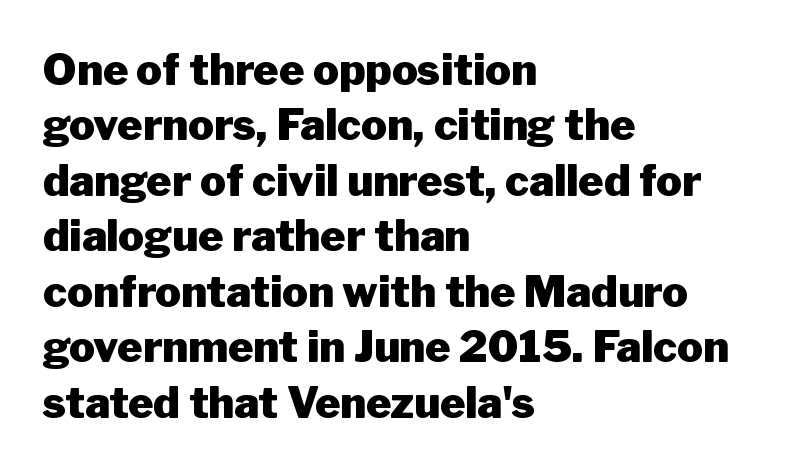
{"serif": "no", "italic": "no", "bold": "yes", "weight": "heavy", "width": "normal", "stroke_contrast": "low", "x_height": "medium", "monospaced": "no", "underline": "no", "align": "left", "line_spacing": "normal", "line_spacing_ratio": 1.29, "letter_spacing": "normal", "letter_spacing_em": 0.0, "glyph_px": 43}
